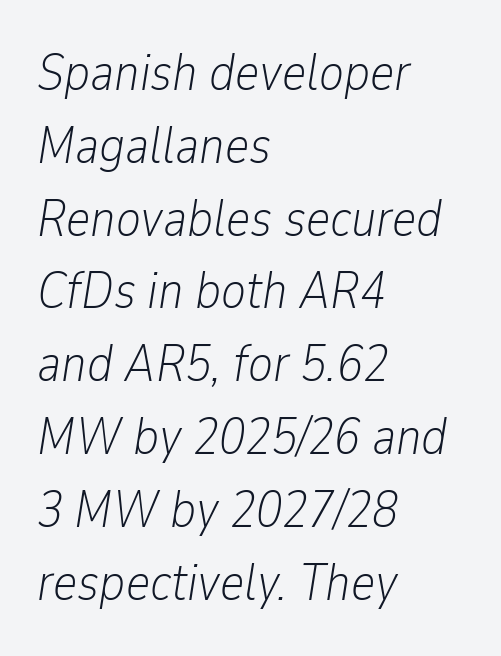
Q: Is the text bold? A: No.
Q: Is the text italic (slanted)? A: Yes, it leans right by about 9 degrees.
Q: Is the text underlined? A: No.
Q: How is the paragraph aligned? A: Left-aligned.
Q: Is the spacing between letters normal or unusually wide? A: Normal.
Q: Is the spacing between lines tight, normal or loose? A: Normal.
Q: Width (condensed, normal, or wide)? A: Condensed.
Q: Stroke contrast? A: Low.
Q: x-height? A: Medium.
Q: Monospaced? A: No.
